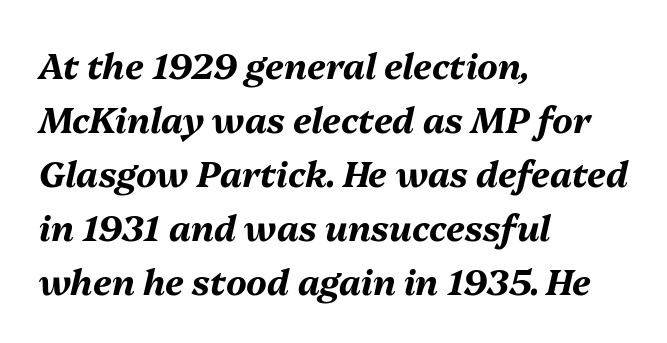
Q: Is the text bold? A: Yes.
Q: Is the text italic (slanted)? A: Yes, it leans right by about 13 degrees.
Q: Is the text underlined? A: No.
Q: How is the paragraph aligned? A: Left-aligned.
Q: Is the spacing between letters normal or unusually wide? A: Normal.
Q: Is the spacing between lines tight, normal or loose? A: Normal.
Q: Width (condensed, normal, or wide)? A: Normal.
Q: Stroke contrast? A: Medium.
Q: x-height? A: Medium.
Q: Monospaced? A: No.
